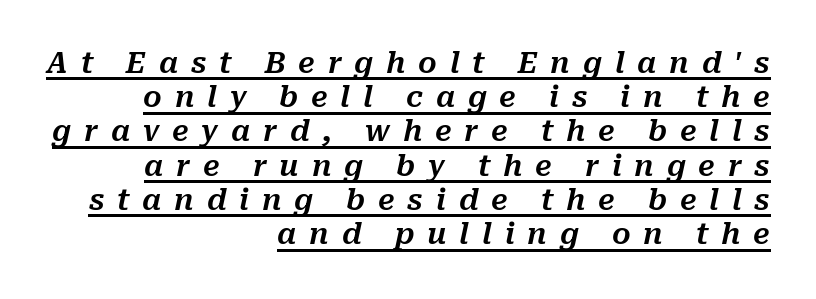
Students, observe the line beneath the letters — that is underlining. You could only call the tracking loose — the letters float apart. You could not count columns in this text — the font is proportionally spaced. In CSS terms this would be text-align: right.
